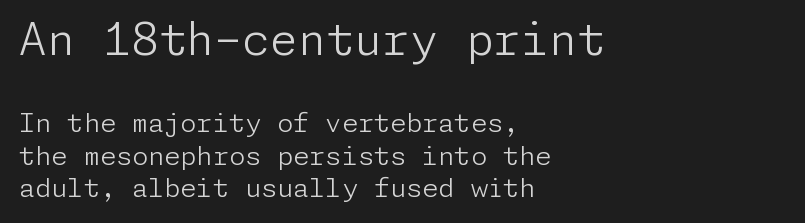
The image shows 45 px light sans-serif type, upright; set left-aligned, normal line spacing (1.25x), normal letter spacing, not underlined; the first (top) block is 1.73x larger; low stroke contrast and a medium x-height.
